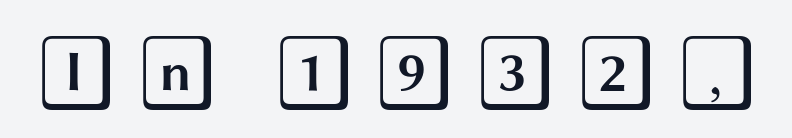
Tall strokes in this sample are plumb rather than angled. A typesetter would call this heavily tracked-out type. The strip under each line holds only bare page.
